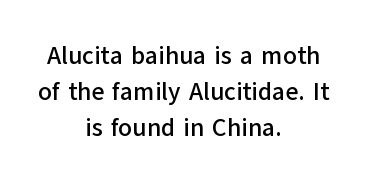
{"italic": "no", "underline": "no", "align": "center", "line_spacing": "normal", "line_spacing_ratio": 1.45, "letter_spacing": "normal", "letter_spacing_em": 0.0, "glyph_px": 25}
